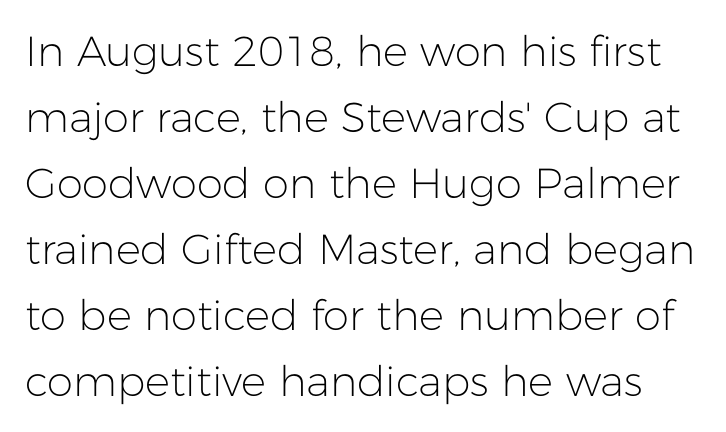
Q: Is the text bold? A: No.
Q: Is the text italic (slanted)? A: No, it is upright.
Q: Is the typeface a serif or a sans-serif typeface? A: Sans-serif.
Q: Is the text underlined? A: No.
Q: Is the spacing between letters normal or unusually wide? A: Normal.
Q: Is the spacing between lines tight, normal or loose? A: Normal.
Q: Width (condensed, normal, or wide)? A: Normal.
Q: Stroke contrast? A: Low.
Q: x-height? A: Medium.
Q: Monospaced? A: No.
